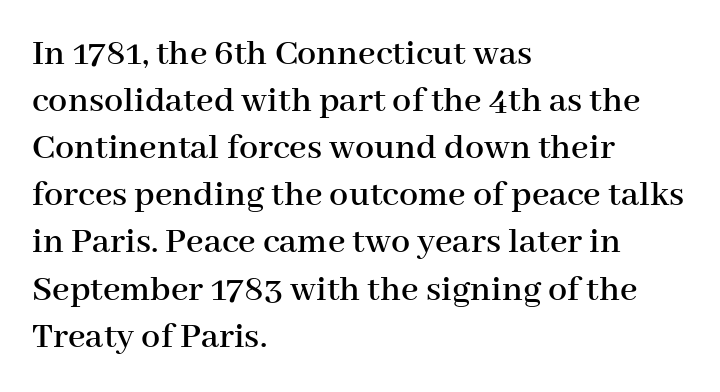
Q: Is the text italic (slanted)? A: No, it is upright.
Q: Is the typeface a serif or a sans-serif typeface? A: Serif.
Q: Is the text underlined? A: No.
Q: How is the paragraph aligned? A: Left-aligned.
Q: Is the spacing between letters normal or unusually wide? A: Normal.
Q: Width (condensed, normal, or wide)? A: Normal.
Q: Stroke contrast? A: High.
Q: x-height? A: Medium.
Q: Monospaced? A: No.
